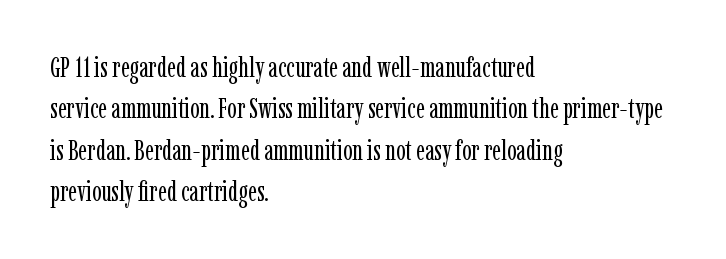
The image shows 28 px regular-weight, condensed serif type, upright; set left-aligned, normal line spacing (1.48x), normal letter spacing, not underlined; low stroke contrast and a medium x-height.
